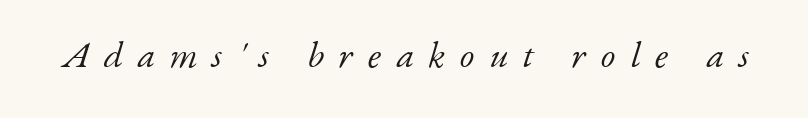
{"serif": "yes", "italic": "yes", "lean": "right", "slant_degrees": 17, "bold": "no", "weight": "light", "width": "normal", "stroke_contrast": "low", "x_height": "small", "monospaced": "no", "underline": "no", "letter_spacing": "wide", "letter_spacing_em": 0.4, "glyph_px": 37}
